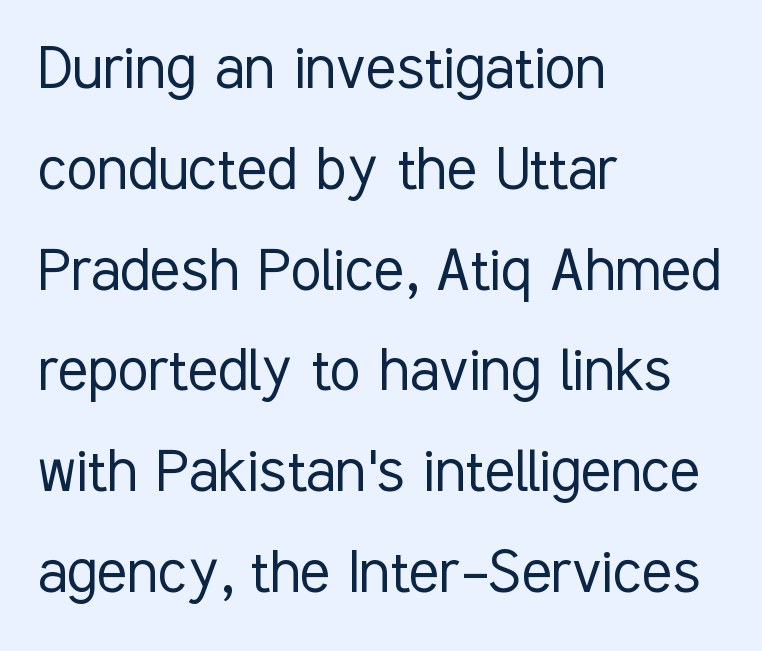
Q: Is the text bold? A: No.
Q: Is the text italic (slanted)? A: No, it is upright.
Q: Is the typeface a serif or a sans-serif typeface? A: Sans-serif.
Q: Is the text underlined? A: No.
Q: How is the paragraph aligned? A: Left-aligned.
Q: Is the spacing between letters normal or unusually wide? A: Normal.
Q: Is the spacing between lines tight, normal or loose? A: Normal.
Q: Width (condensed, normal, or wide)? A: Condensed.
Q: Stroke contrast? A: Low.
Q: x-height? A: Medium.
Q: Monospaced? A: No.
